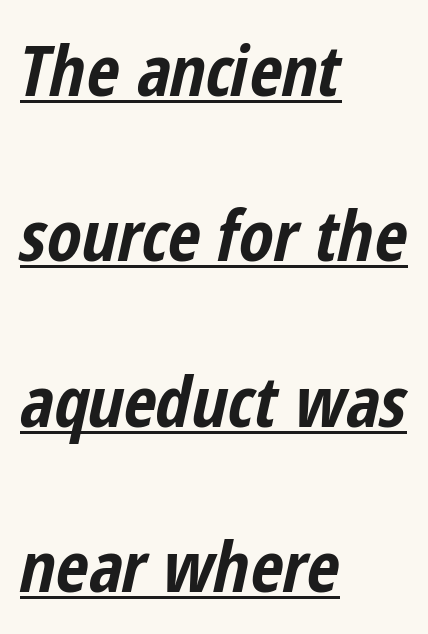
Notice how the stems are inclined rather than vertical — that's the hallmark of italics. Students, note that the glyphs here touch the page at normal intervals. The rendering uses natural spacing where letterforms have individual widths. Left-aligned paragraph, ragged on the right. A great deal of white space separates one row of letters from the next.
